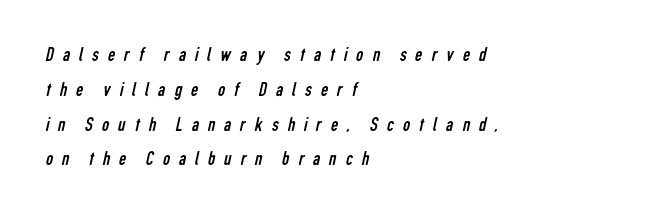
The image shows 20 px text type; set left-aligned, line spacing 1.74x, unusually wide letter spacing (+0.45 em), not underlined.
